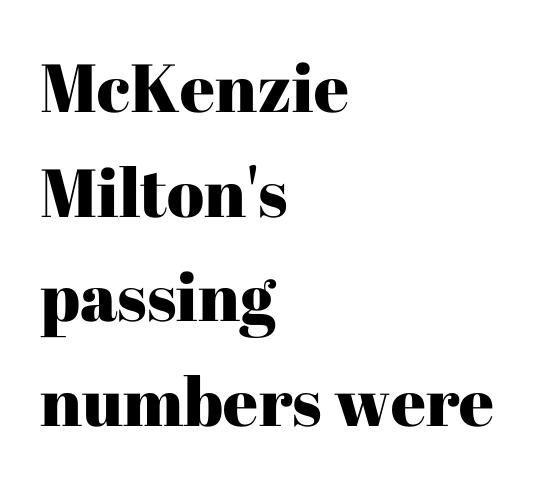
The leading is moderate, giving the passage an even texture. Clear beneath every line of the passage. Little horizontal feet cap the strokes, marking this as serif type. Default kerning and tracking; the words read as compact shapes. Does the copy run flush right? No — it runs flush left.
